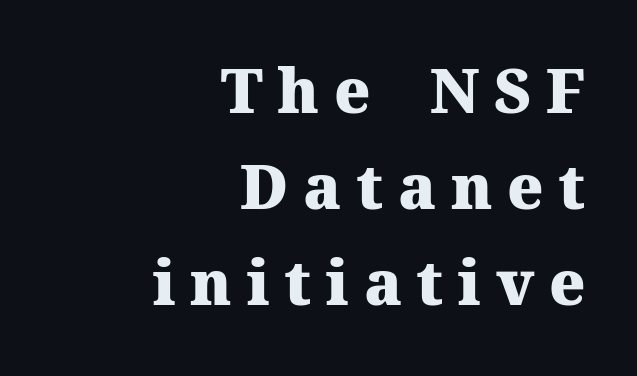
{"serif": "yes", "italic": "no", "bold": "yes", "weight": "heavy", "width": "normal", "stroke_contrast": "medium", "x_height": "medium", "monospaced": "no", "underline": "no", "align": "right", "line_spacing": "normal", "line_spacing_ratio": 1.57, "letter_spacing": "wide", "letter_spacing_em": 0.24, "glyph_px": 61}
